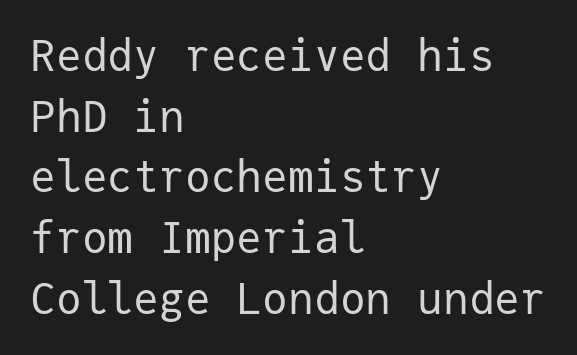
Q: Is the text bold? A: No.
Q: Is the text italic (slanted)? A: No, it is upright.
Q: Is the typeface a serif or a sans-serif typeface? A: Sans-serif.
Q: Is the text underlined? A: No.
Q: How is the paragraph aligned? A: Left-aligned.
Q: Is the spacing between letters normal or unusually wide? A: Normal.
Q: Is the spacing between lines tight, normal or loose? A: Normal.
Q: Width (condensed, normal, or wide)? A: Normal.
Q: Stroke contrast? A: Low.
Q: x-height? A: Medium.
Q: Monospaced? A: Yes.
